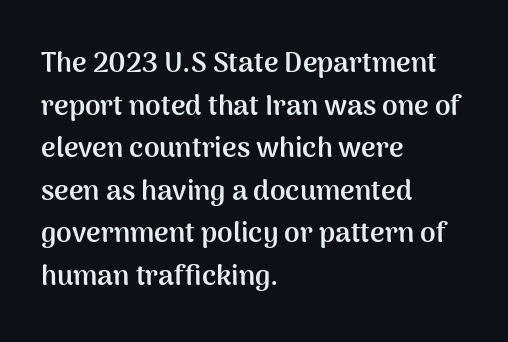
Q: Is the text bold? A: Yes.
Q: Is the text italic (slanted)? A: No, it is upright.
Q: Is the typeface a serif or a sans-serif typeface? A: Sans-serif.
Q: Is the text underlined? A: No.
Q: How is the paragraph aligned? A: Left-aligned.
Q: Is the spacing between letters normal or unusually wide? A: Normal.
Q: Is the spacing between lines tight, normal or loose? A: Normal.
Q: Width (condensed, normal, or wide)? A: Normal.
Q: Stroke contrast? A: Medium.
Q: x-height? A: Medium.
Q: Monospaced? A: No.
